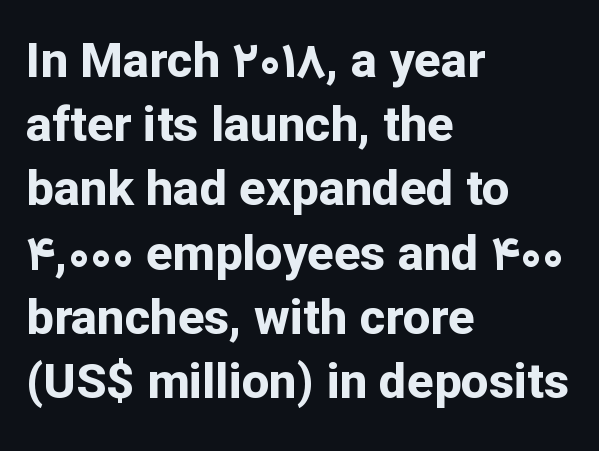
The image shows 49 px bold sans-serif type, upright; set left-aligned, normal line spacing (1.31x), normal letter spacing, not underlined; low stroke contrast and a medium x-height.
